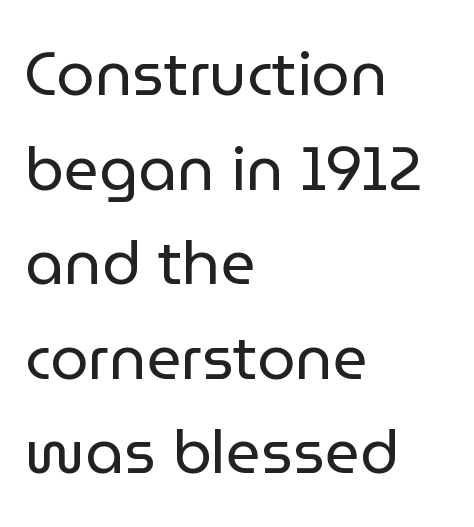
The image shows 61 px regular-weight sans-serif type, upright; set left-aligned, normal line spacing (1.55x), normal letter spacing, not underlined; low stroke contrast and a medium x-height.
